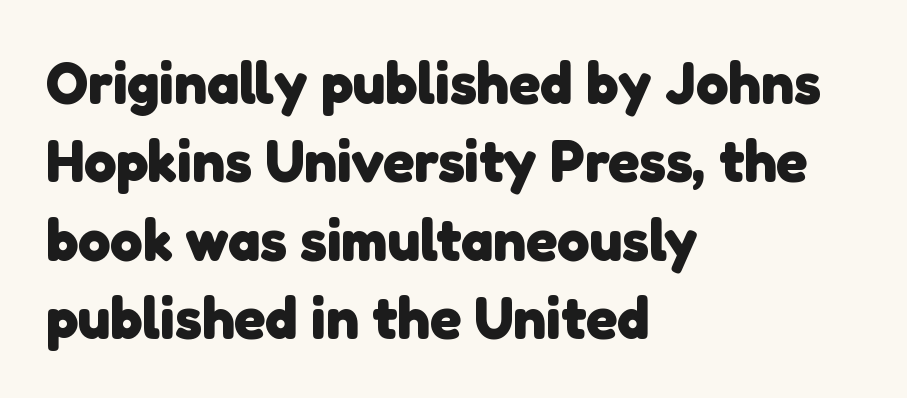
The image shows 58 px heavy sans-serif type; set left-aligned, normal line spacing (1.35x), normal letter spacing, not underlined; low stroke contrast and a medium x-height.
